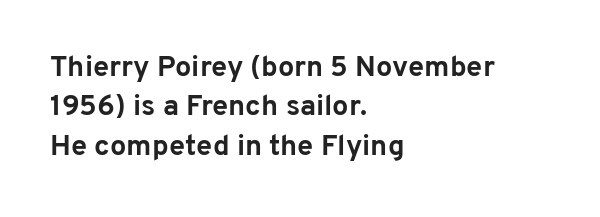
Ordinary non-slanted type is in use. A bare baseline throughout the passage. You could not count columns in this text — the font is proportionally spaced. The letters carry no serifs — their stems end cleanly without finishing strokes. Heavy, bold letterforms. Leading: standard.
